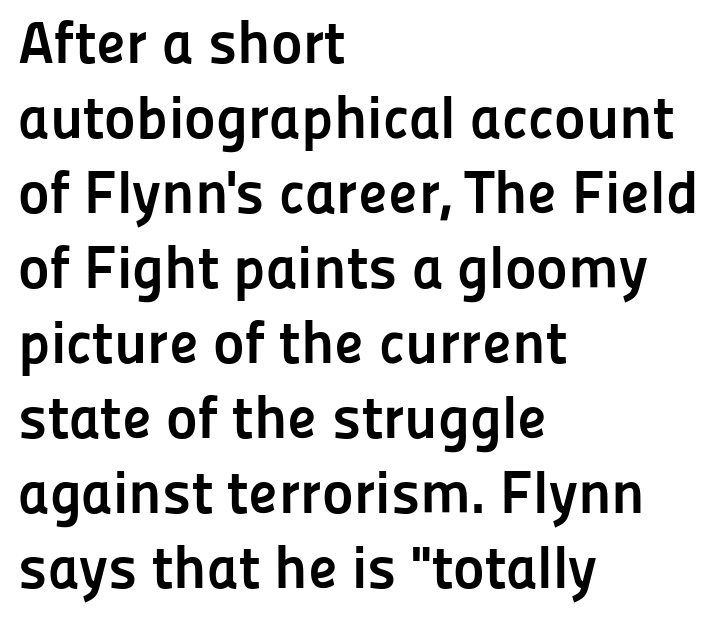
You'd pick this weight for a headline — it's a proper bold. Every row of glyphs begins at an identical x-position on the left. Examine the stroke ends and you'll find no serifs. Underline: absent. How would I describe the line gaps? Plain and ordinary. Default kerning and tracking; the words read as compact shapes.
